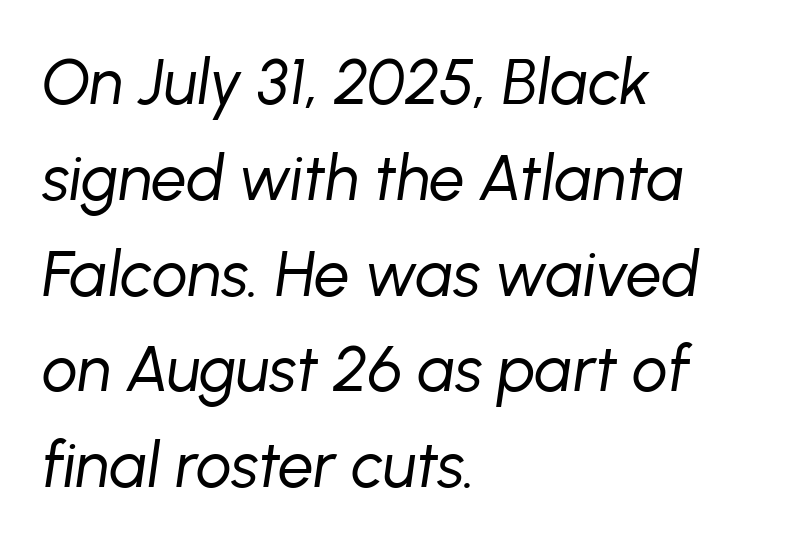
Q: Is the text bold? A: No.
Q: Is the text italic (slanted)? A: Yes, it leans right by about 8 degrees.
Q: Is the text underlined? A: No.
Q: How is the paragraph aligned? A: Left-aligned.
Q: Is the spacing between letters normal or unusually wide? A: Normal.
Q: Is the spacing between lines tight, normal or loose? A: Normal.
Q: Width (condensed, normal, or wide)? A: Normal.
Q: Stroke contrast? A: Low.
Q: x-height? A: Medium.
Q: Monospaced? A: No.
